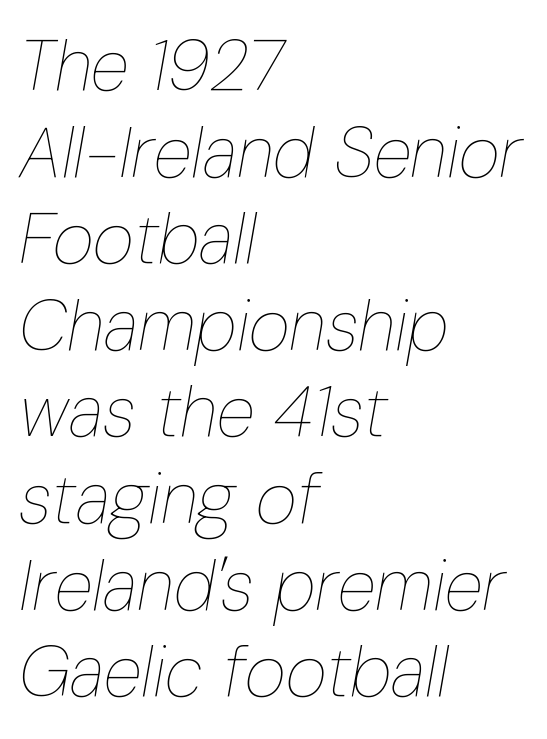
{"italic": "yes", "lean": "right", "slant_degrees": 10, "bold": "no", "weight": "thin", "width": "condensed", "stroke_contrast": "low", "x_height": "medium", "monospaced": "no", "underline": "no", "align": "left", "line_spacing_ratio": 1.22, "letter_spacing": "normal", "letter_spacing_em": 0.0, "glyph_px": 71}
